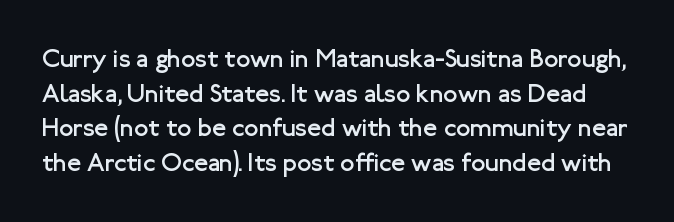
{"italic": "no", "bold": "no", "underline": "no", "line_spacing": "normal", "line_spacing_ratio": 1.33, "letter_spacing": "normal", "letter_spacing_em": 0.0, "glyph_px": 26}
